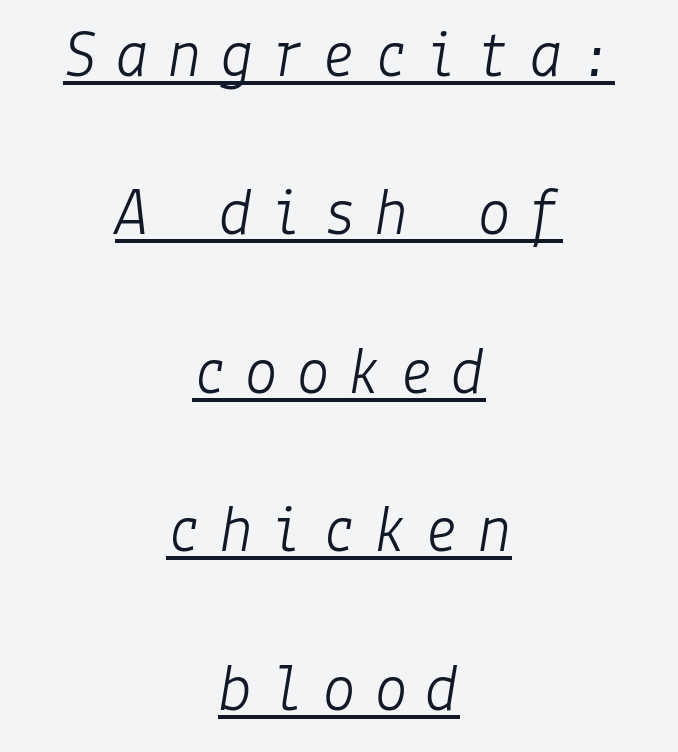
Like a heading marked for emphasis, these lines bear an underscore. Regarding leading, the lines here are spaced well apart. What stands out about the letter spacing? Its width — letters are far apart. The typography opts for an oblique posture over an upright one. Letters have the restrained weight of plain body copy at most. The paragraph has two soft edges and a firm central axis.
